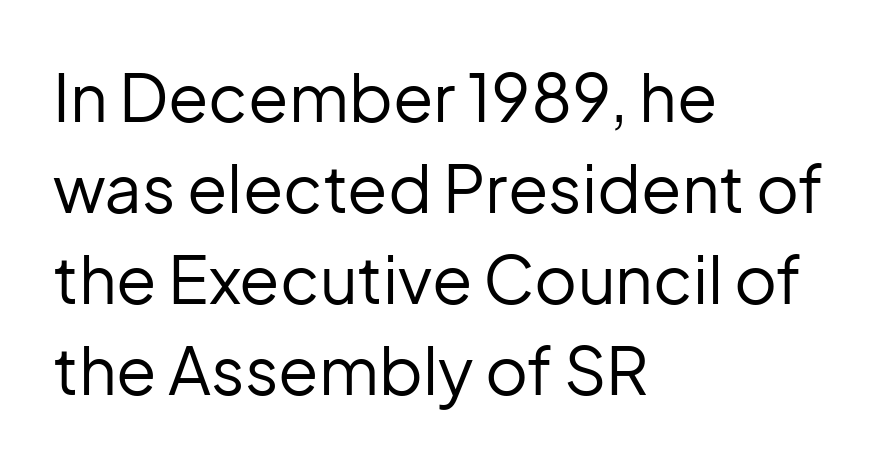
Q: Is the text bold? A: No.
Q: Is the text italic (slanted)? A: No, it is upright.
Q: Is the typeface a serif or a sans-serif typeface? A: Sans-serif.
Q: Is the text underlined? A: No.
Q: How is the paragraph aligned? A: Left-aligned.
Q: Is the spacing between letters normal or unusually wide? A: Normal.
Q: Is the spacing between lines tight, normal or loose? A: Normal.
Q: Width (condensed, normal, or wide)? A: Normal.
Q: Stroke contrast? A: Low.
Q: x-height? A: Medium.
Q: Monospaced? A: No.
